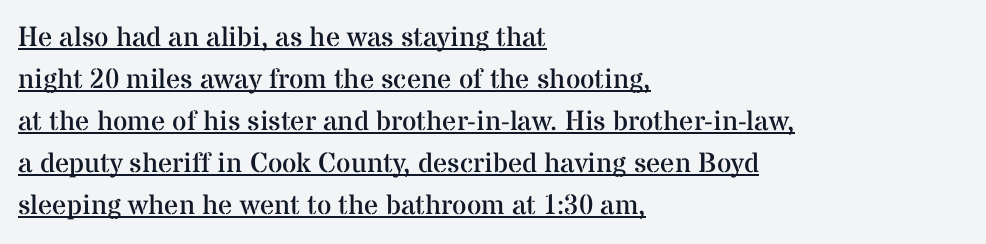
The image shows 28 px regular-weight serif type, upright; set left-aligned, normal line spacing (1.5x), normal letter spacing, underlined; medium stroke contrast and a medium x-height.
